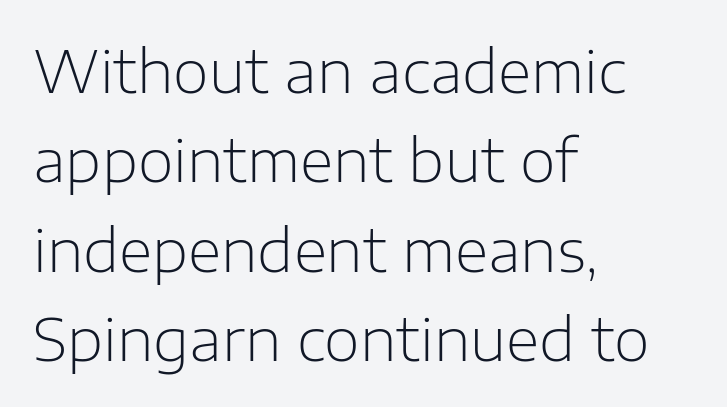
The image shows 58 px light sans-serif type, upright; set left-aligned, normal line spacing (1.54x), normal letter spacing, not underlined; low stroke contrast and a medium x-height.
